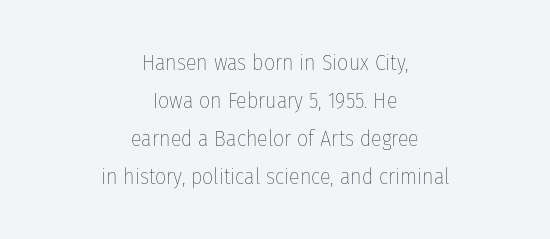
Q: Is the text bold? A: No.
Q: Is the text italic (slanted)? A: No, it is upright.
Q: Is the text underlined? A: No.
Q: How is the paragraph aligned? A: Centered.
Q: Is the spacing between letters normal or unusually wide? A: Normal.
